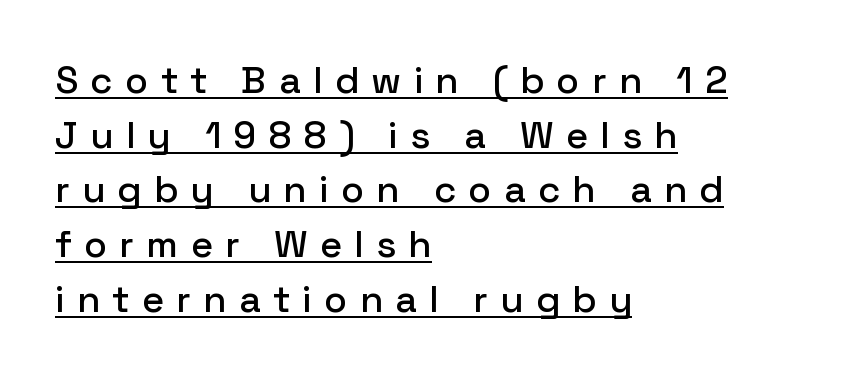
Q: Is the text italic (slanted)? A: No, it is upright.
Q: Is the typeface a serif or a sans-serif typeface? A: Sans-serif.
Q: Is the text underlined? A: Yes.
Q: How is the paragraph aligned? A: Left-aligned.
Q: Is the spacing between letters normal or unusually wide? A: Unusually wide.
Q: Is the spacing between lines tight, normal or loose? A: Normal.
Q: Width (condensed, normal, or wide)? A: Normal.
Q: Stroke contrast? A: Low.
Q: x-height? A: Medium.
Q: Monospaced? A: No.
